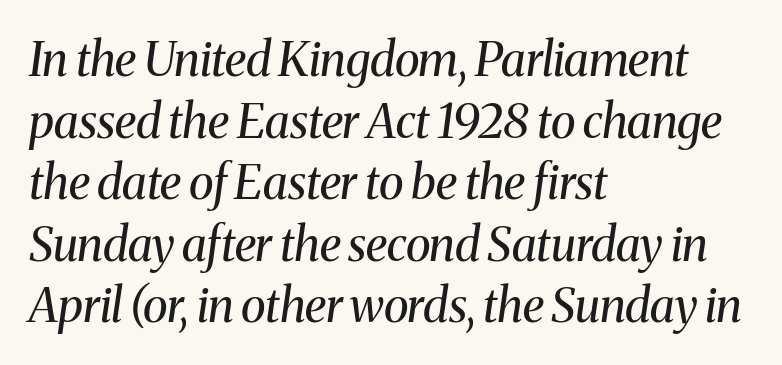
Q: Is the text bold? A: No.
Q: Is the text italic (slanted)? A: Yes, it leans right by about 8 degrees.
Q: Is the typeface a serif or a sans-serif typeface? A: Serif.
Q: Is the text underlined? A: No.
Q: How is the paragraph aligned? A: Left-aligned.
Q: Is the spacing between letters normal or unusually wide? A: Normal.
Q: Is the spacing between lines tight, normal or loose? A: Normal.
Q: Width (condensed, normal, or wide)? A: Normal.
Q: Stroke contrast? A: Medium.
Q: x-height? A: Medium.
Q: Monospaced? A: No.
